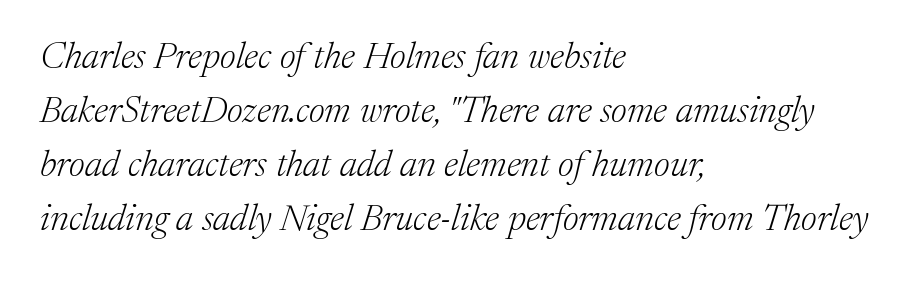
Q: Is the text bold? A: No.
Q: Is the text italic (slanted)? A: Yes, it leans right by about 17 degrees.
Q: Is the typeface a serif or a sans-serif typeface? A: Serif.
Q: Is the text underlined? A: No.
Q: How is the paragraph aligned? A: Left-aligned.
Q: Is the spacing between letters normal or unusually wide? A: Normal.
Q: Is the spacing between lines tight, normal or loose? A: Normal.
Q: Width (condensed, normal, or wide)? A: Normal.
Q: Stroke contrast? A: Medium.
Q: x-height? A: Medium.
Q: Monospaced? A: No.
